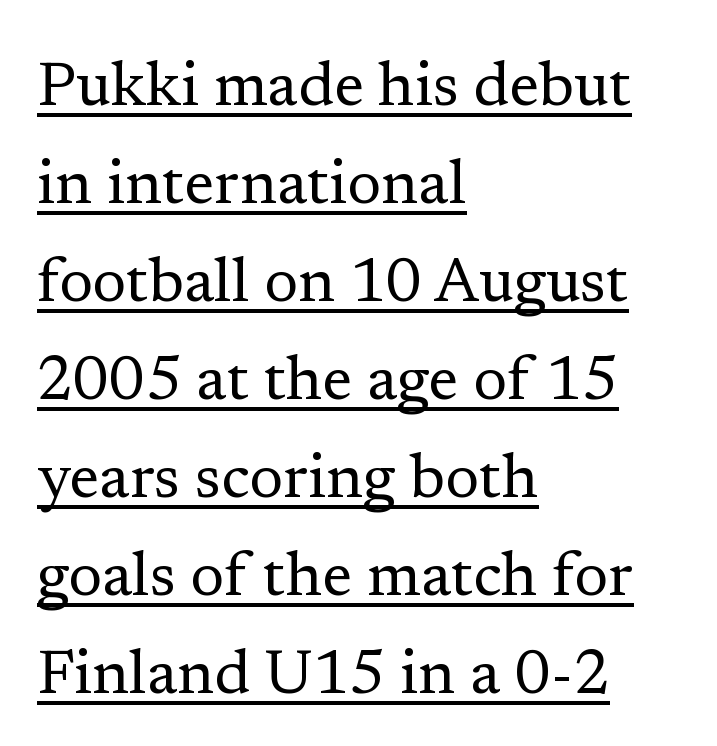
{"serif": "yes", "italic": "no", "bold": "no", "weight": "regular", "width": "normal", "stroke_contrast": "low", "x_height": "medium", "monospaced": "no", "underline": "yes", "align": "left", "line_spacing": "normal", "line_spacing_ratio": 1.58, "letter_spacing": "normal", "letter_spacing_em": 0.0, "glyph_px": 62}
